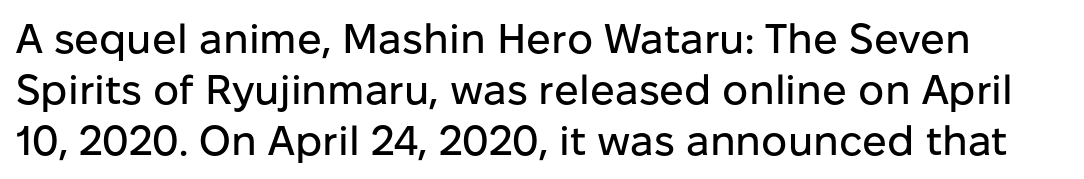
{"serif": "no", "italic": "no", "width": "normal", "stroke_contrast": "low", "x_height": "medium", "monospaced": "no", "underline": "no", "line_spacing_ratio": 1.24, "letter_spacing": "normal", "letter_spacing_em": 0.0, "glyph_px": 41}
